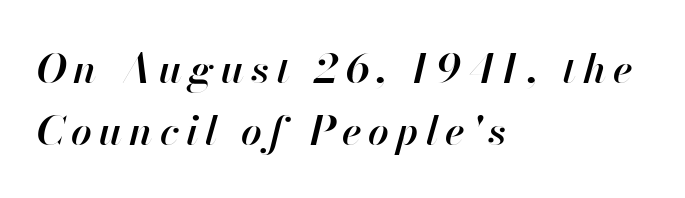
{"italic": "yes", "lean": "right", "slant_degrees": 13, "bold": "semi", "weight": "semibold", "width": "normal", "stroke_contrast": "high", "x_height": "small", "monospaced": "no", "underline": "no", "align": "left", "line_spacing": "normal", "line_spacing_ratio": 1.51, "glyph_px": 41}
